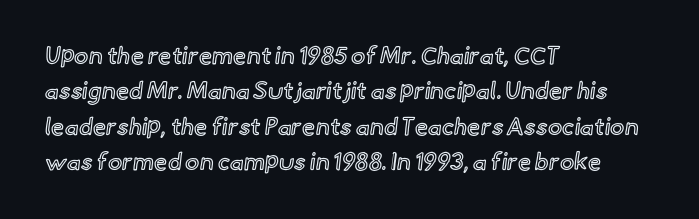
Q: Is the text italic (slanted)? A: Yes.
Q: Is the text underlined? A: No.
Q: How is the paragraph aligned? A: Left-aligned.
Q: Is the spacing between letters normal or unusually wide? A: Normal.
Q: Is the spacing between lines tight, normal or loose? A: Normal.
